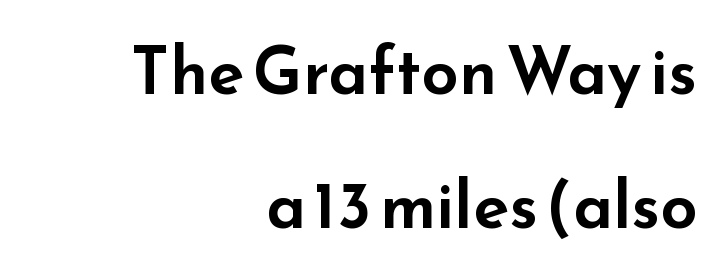
{"serif": "no", "italic": "no", "width": "wide", "stroke_contrast": "low", "x_height": "small", "monospaced": "no", "underline": "no", "align": "right", "line_spacing": "loose", "line_spacing_ratio": 2.03, "letter_spacing": "normal", "letter_spacing_em": 0.0, "glyph_px": 66}
